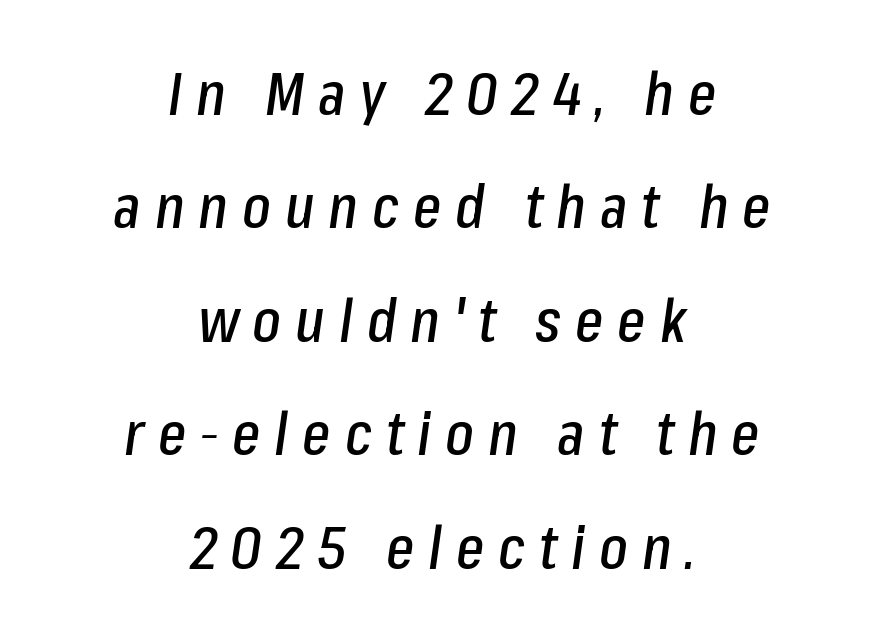
Q: Is the text italic (slanted)? A: Yes, it leans right by about 8 degrees.
Q: Is the text underlined? A: No.
Q: How is the paragraph aligned? A: Centered.
Q: Is the spacing between letters normal or unusually wide? A: Unusually wide.
Q: Width (condensed, normal, or wide)? A: Condensed.
Q: Stroke contrast? A: Low.
Q: x-height? A: Medium.
Q: Monospaced? A: No.
